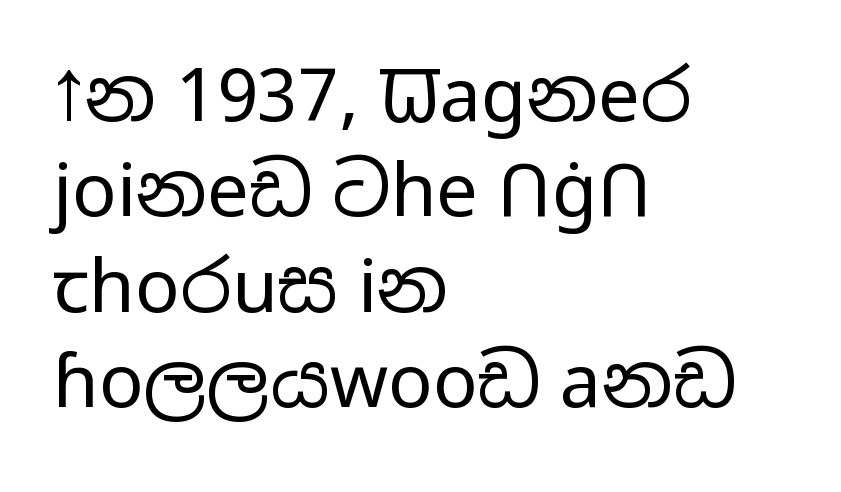
{"serif": "no", "italic": "no", "bold": "no", "weight": "regular", "width": "wide", "stroke_contrast": "low", "x_height": "medium", "monospaced": "no", "underline": "no", "align": "left", "line_spacing": "normal", "line_spacing_ratio": 1.29, "letter_spacing": "normal", "letter_spacing_em": 0.0, "glyph_px": 74}
